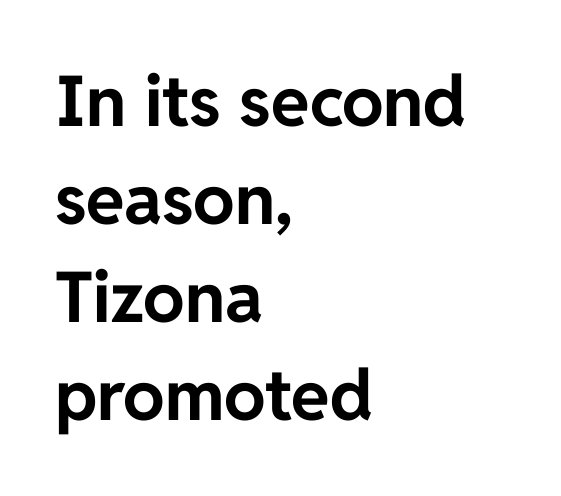
Q: Is the text bold? A: Yes.
Q: Is the text italic (slanted)? A: No, it is upright.
Q: Is the typeface a serif or a sans-serif typeface? A: Sans-serif.
Q: Is the text underlined? A: No.
Q: How is the paragraph aligned? A: Left-aligned.
Q: Is the spacing between letters normal or unusually wide? A: Normal.
Q: Is the spacing between lines tight, normal or loose? A: Normal.
Q: Width (condensed, normal, or wide)? A: Normal.
Q: Stroke contrast? A: Low.
Q: x-height? A: Medium.
Q: Monospaced? A: No.
